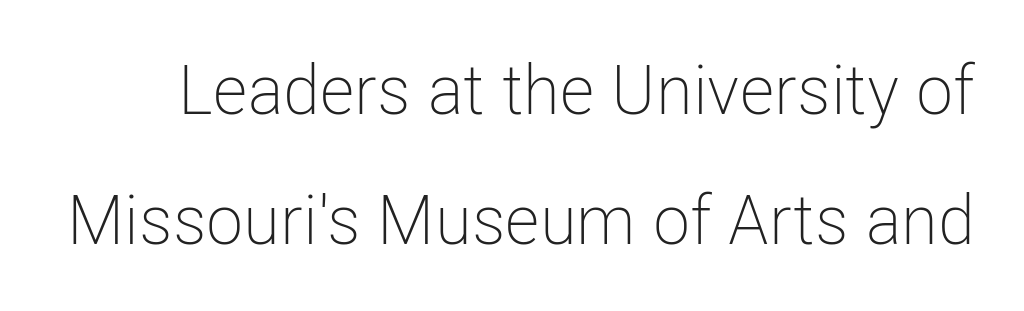
I'd call this a sans setting — the letters go barefoot. Italic? Not at all — the glyphs are vertical. The passage shown is typed in a proportional face where columns would drift. Unbolded letterforms with no extra heft. The rendering keeps characters at their native spacing.
